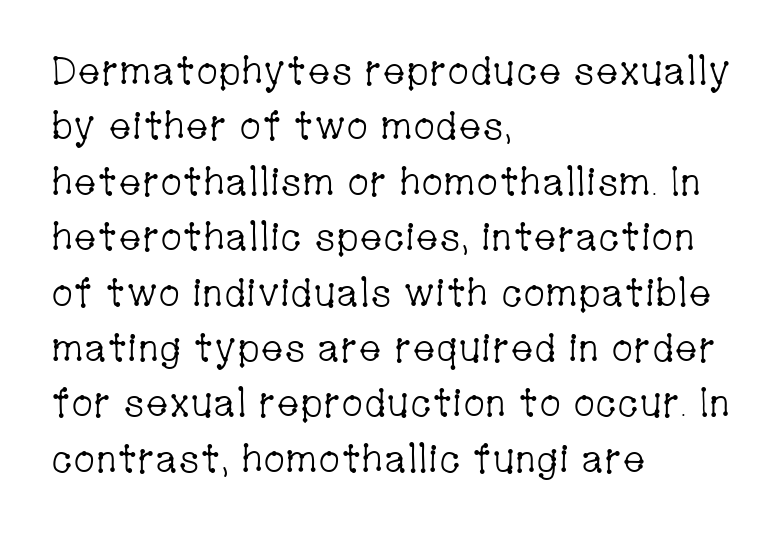
The image shows 39 px light, condensed serif type, upright; set left-aligned, normal line spacing (1.42x), normal letter spacing, not underlined; low stroke contrast and a medium x-height.
